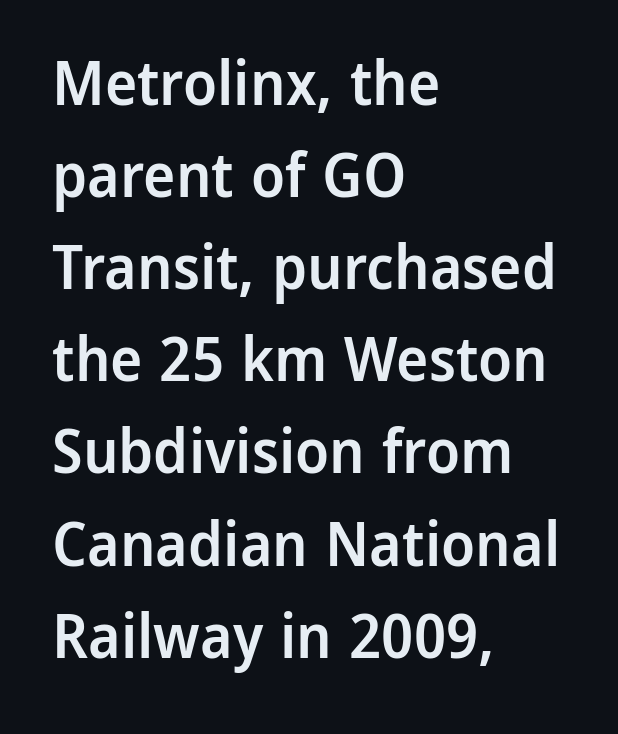
Q: Is the text bold? A: Semi-bold.
Q: Is the text italic (slanted)? A: No, it is upright.
Q: Is the typeface a serif or a sans-serif typeface? A: Sans-serif.
Q: Is the text underlined? A: No.
Q: How is the paragraph aligned? A: Left-aligned.
Q: Is the spacing between letters normal or unusually wide? A: Normal.
Q: Is the spacing between lines tight, normal or loose? A: Normal.
Q: Width (condensed, normal, or wide)? A: Normal.
Q: Stroke contrast? A: Low.
Q: x-height? A: Medium.
Q: Monospaced? A: No.
